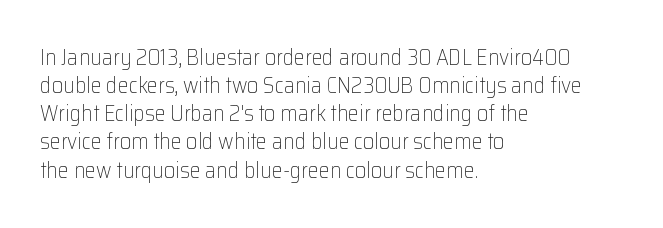
Normally led — the rows are evenly, conventionally spaced. Underlining? Definitely not there. The axis of the letterforms is exactly vertical. The passage is arranged the way most books set body copy — flush left. Default kerning and tracking; the words read as compact shapes.
